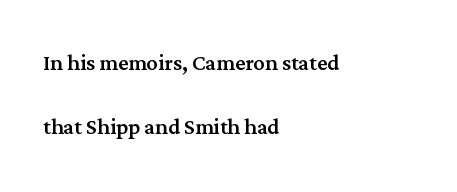
Q: Is the text italic (slanted)? A: No, it is upright.
Q: Is the typeface a serif or a sans-serif typeface? A: Serif.
Q: Is the text underlined? A: No.
Q: How is the paragraph aligned? A: Left-aligned.
Q: Is the spacing between letters normal or unusually wide? A: Normal.
Q: Is the spacing between lines tight, normal or loose? A: Loose.
Q: Width (condensed, normal, or wide)? A: Normal.
Q: Stroke contrast? A: Medium.
Q: x-height? A: Medium.
Q: Monospaced? A: No.
